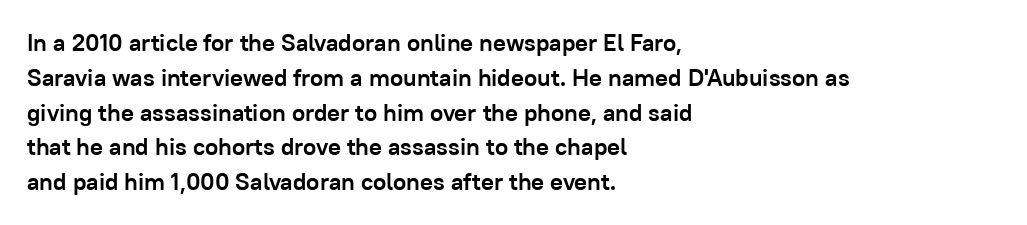
Nope, not italic — everything's standing straight. The passage shown has conventional tracking throughout. Bold? Absolutely — the strokes are thick and heavy. If you drew a ruler down the left edge, every line would touch it. The gap between lines stays unmarked. Horizontal bands of white between lines are of average thickness.
